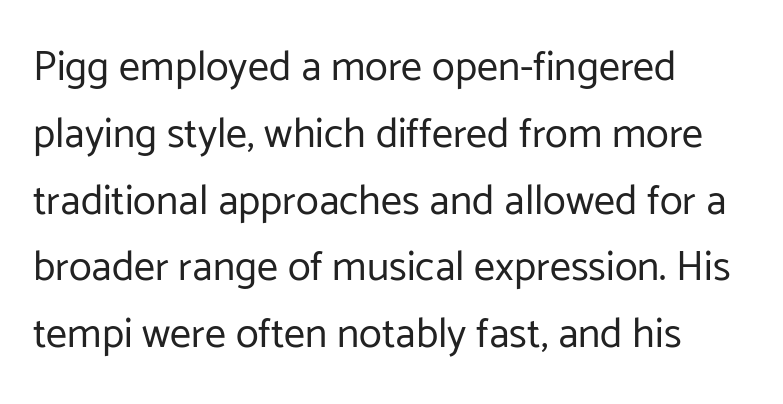
The image shows 42 px regular-weight sans-serif type, upright; set left-aligned, normal line spacing (1.59x), normal letter spacing, not underlined; low stroke contrast and a medium x-height.
